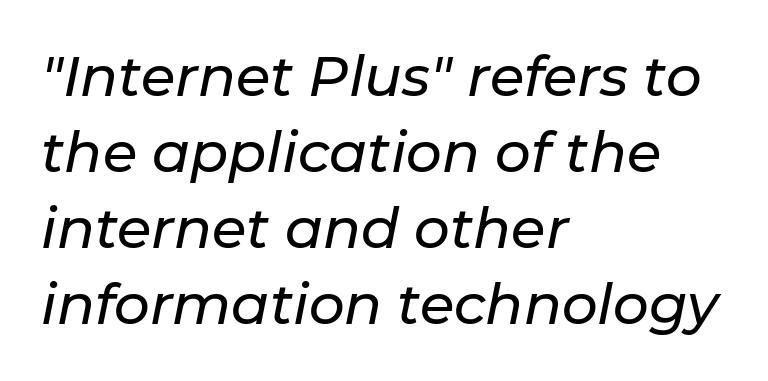
Q: Is the text italic (slanted)? A: Yes, it leans right by about 11 degrees.
Q: Is the text underlined? A: No.
Q: How is the paragraph aligned? A: Left-aligned.
Q: Is the spacing between letters normal or unusually wide? A: Normal.
Q: Is the spacing between lines tight, normal or loose? A: Normal.
Q: Width (condensed, normal, or wide)? A: Normal.
Q: Stroke contrast? A: Low.
Q: x-height? A: Medium.
Q: Monospaced? A: No.
